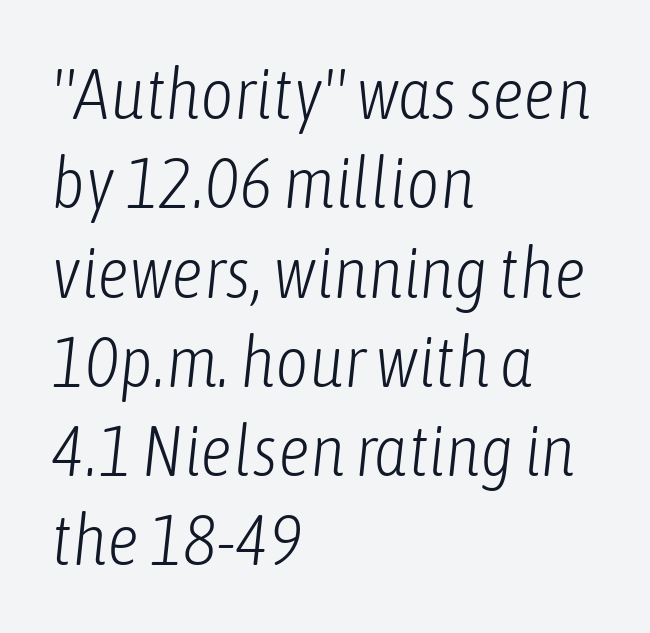
Q: Is the text bold? A: No.
Q: Is the text italic (slanted)? A: Yes, it leans right by about 6 degrees.
Q: Is the text underlined? A: No.
Q: How is the paragraph aligned? A: Left-aligned.
Q: Is the spacing between letters normal or unusually wide? A: Normal.
Q: Width (condensed, normal, or wide)? A: Condensed.
Q: Stroke contrast? A: Low.
Q: x-height? A: Medium.
Q: Monospaced? A: No.
